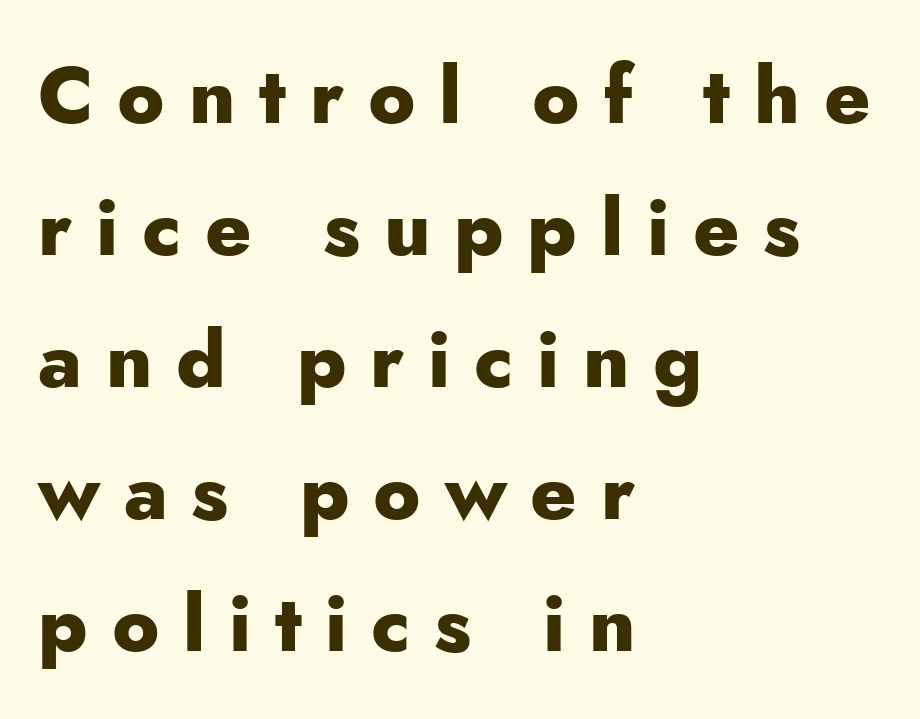
Q: Is the text bold? A: Yes.
Q: Is the text italic (slanted)? A: No, it is upright.
Q: Is the typeface a serif or a sans-serif typeface? A: Sans-serif.
Q: Is the text underlined? A: No.
Q: How is the paragraph aligned? A: Left-aligned.
Q: Is the spacing between letters normal or unusually wide? A: Unusually wide.
Q: Is the spacing between lines tight, normal or loose? A: Normal.
Q: Width (condensed, normal, or wide)? A: Normal.
Q: Stroke contrast? A: Low.
Q: x-height? A: Small.
Q: Monospaced? A: No.
